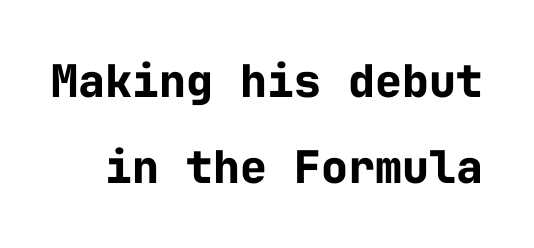
The designer went with a sans here, leaving each stem footless. Underlining? Definitely not there. The passage shown is typed in a monospace face where columns stay perfectly aligned. If you measured baseline to baseline, you'd find a long distance. The tracking reads as untouched default to a designer's eye. Typographic density is high because the face is bold.
